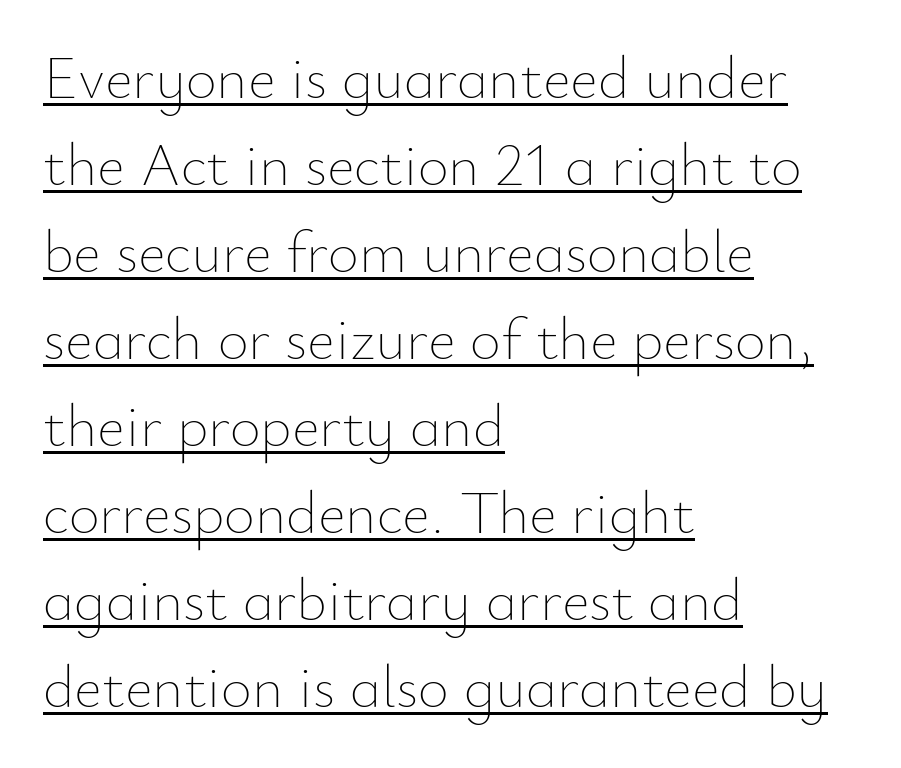
{"italic": "no", "bold": "no", "weight": "thin", "width": "normal", "stroke_contrast": "low", "x_height": "small", "monospaced": "no", "underline": "yes", "align": "left", "line_spacing": "normal", "line_spacing_ratio": 1.45, "letter_spacing": "normal", "letter_spacing_em": 0.0, "glyph_px": 60}
